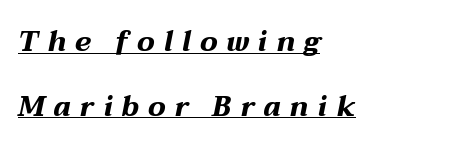
The image shows 28 px bold, wide type, italic (leaning right); set left-aligned, loose line spacing (2.31x), unusually wide letter spacing (+0.31 em), underlined; medium stroke contrast and a medium x-height.
